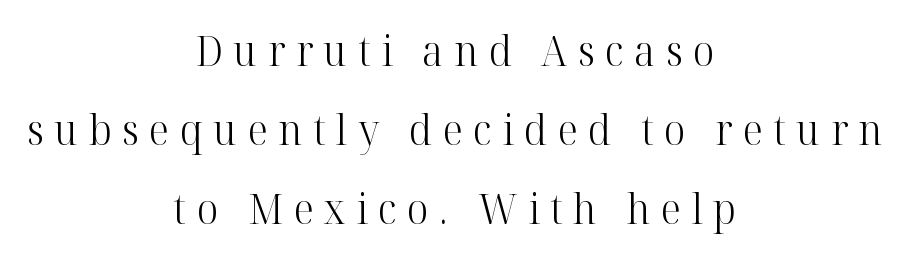
The image shows 42 px light serif type, upright; set centered, line spacing 1.88x, unusually wide letter spacing (+0.25 em), not underlined; high stroke contrast and a medium x-height.
